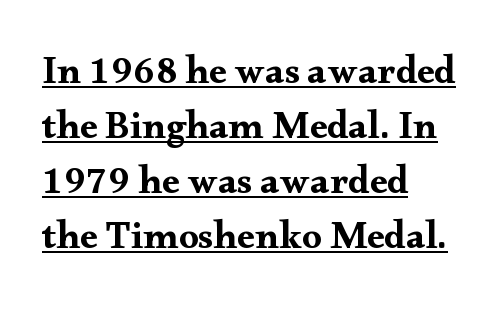
{"serif": "yes", "italic": "no", "width": "wide", "stroke_contrast": "medium", "x_height": "small", "monospaced": "no", "underline": "yes", "align": "left", "line_spacing": "normal", "line_spacing_ratio": 1.41, "letter_spacing": "normal", "letter_spacing_em": 0.0, "glyph_px": 39}
